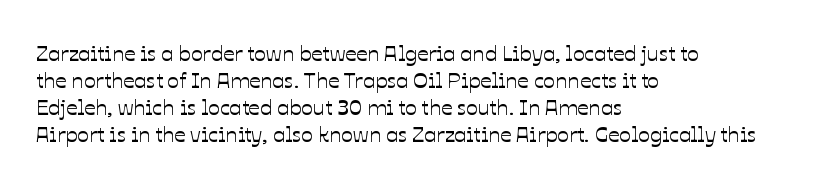
The image shows 22 px text type, upright; set left-aligned, line spacing 1.23x, normal letter spacing, not underlined.
